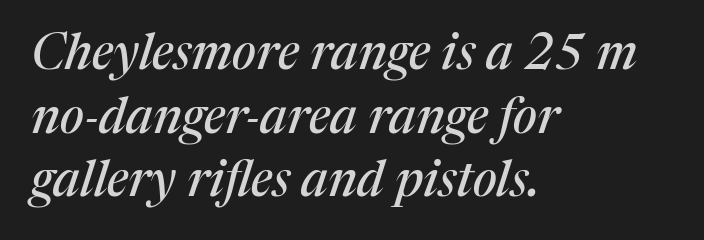
The image shows 49 px serif type, italic (leaning right); set left-aligned, normal line spacing (1.3x), normal letter spacing, not underlined; medium stroke contrast and a medium x-height.
